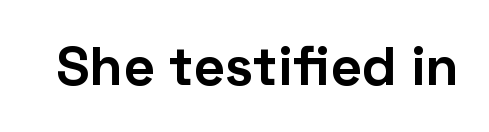
Q: Is the text bold? A: Yes.
Q: Is the text italic (slanted)? A: No, it is upright.
Q: Is the typeface a serif or a sans-serif typeface? A: Sans-serif.
Q: Is the text underlined? A: No.
Q: Is the spacing between letters normal or unusually wide? A: Normal.
Q: Width (condensed, normal, or wide)? A: Normal.
Q: Stroke contrast? A: Low.
Q: x-height? A: Medium.
Q: Monospaced? A: No.
